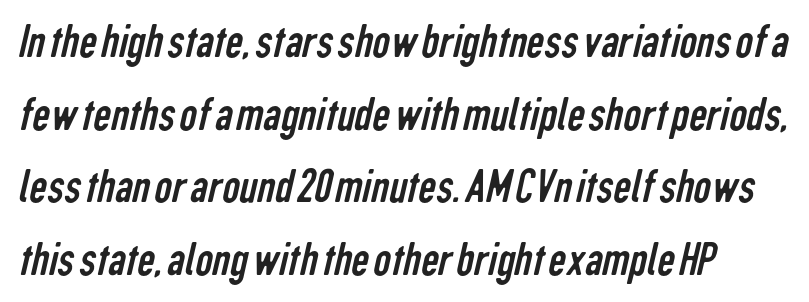
{"serif": "no", "bold": "no", "weight": "regular", "width": "condensed", "stroke_contrast": "low", "x_height": "medium", "monospaced": "no", "underline": "no", "align": "left", "line_spacing": "normal", "line_spacing_ratio": 1.48, "letter_spacing": "normal", "letter_spacing_em": 0.0, "glyph_px": 49}
